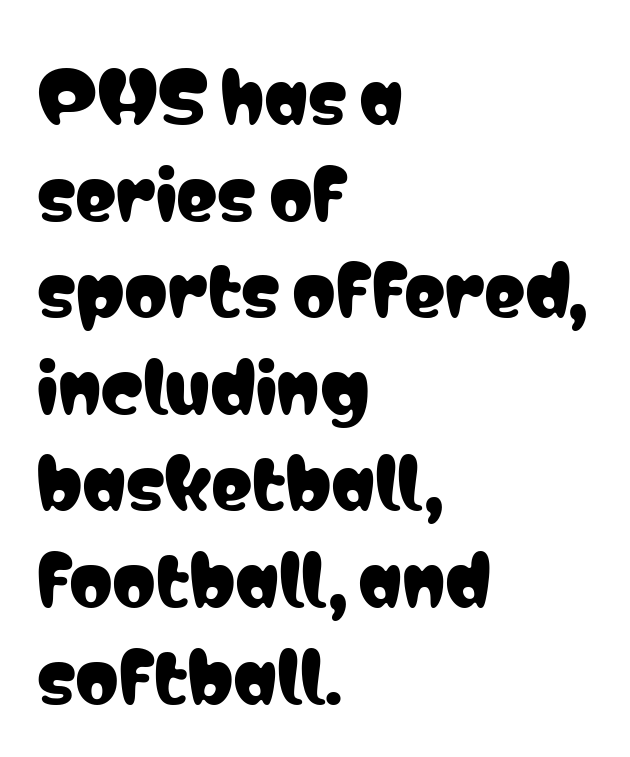
The image shows 69 px condensed sans-serif type, upright; set left-aligned, normal line spacing (1.4x), normal letter spacing, not underlined; low stroke contrast and a medium x-height.
